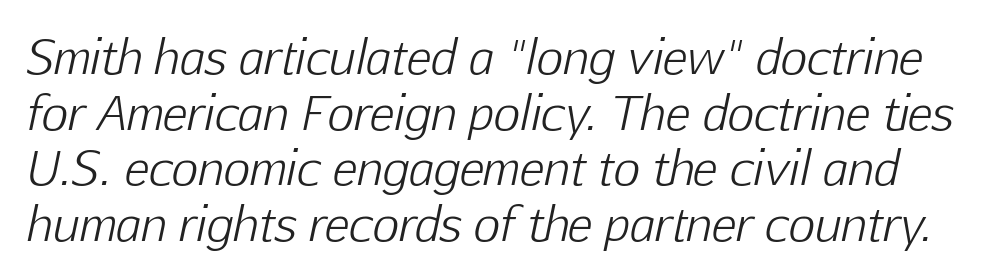
The type is set solid horizontally, with unmodified tracking. Every character sits at an angle, as italics do. The glyphs are unaccompanied by any horizontal stroke below them. Spacing verdict: proportional, widths tailored to each character.
